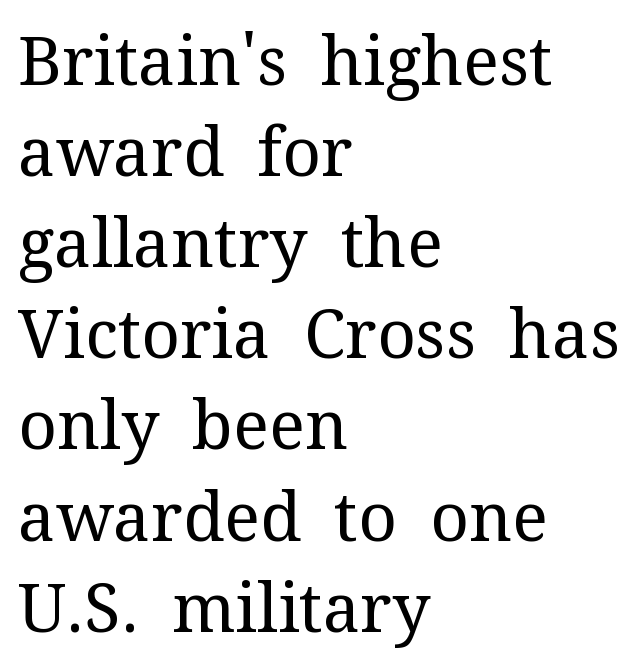
{"serif": "yes", "italic": "no", "bold": "no", "weight": "regular", "width": "normal", "stroke_contrast": "medium", "x_height": "medium", "monospaced": "no", "underline": "no", "align": "left", "line_spacing": "normal", "line_spacing_ratio": 1.36, "letter_spacing": "normal", "letter_spacing_em": 0.0, "glyph_px": 67}
